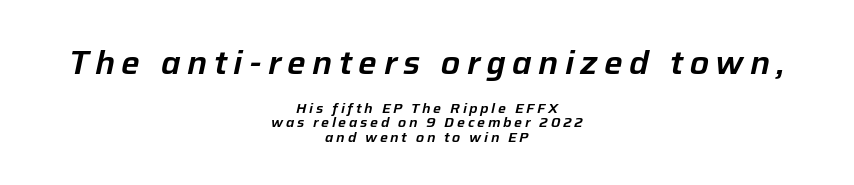
Note: larger setting up top, smaller setting below. The rendering applies a slant to the glyphs. Notice how the passage keeps no hard edge, just a central spine. Character widths vary here, with narrow letters taking less room than wide ones. The baseline area is clear. Baseline-to-baseline distance is barely more than the letter height.
